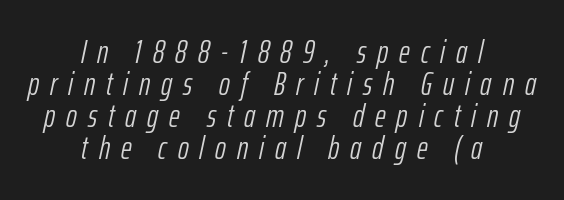
The image shows 33 px light, condensed type, italic (leaning right); set centered, tight line spacing (0.97x), unusually wide letter spacing (+0.33 em), not underlined; low stroke contrast and a medium x-height.
